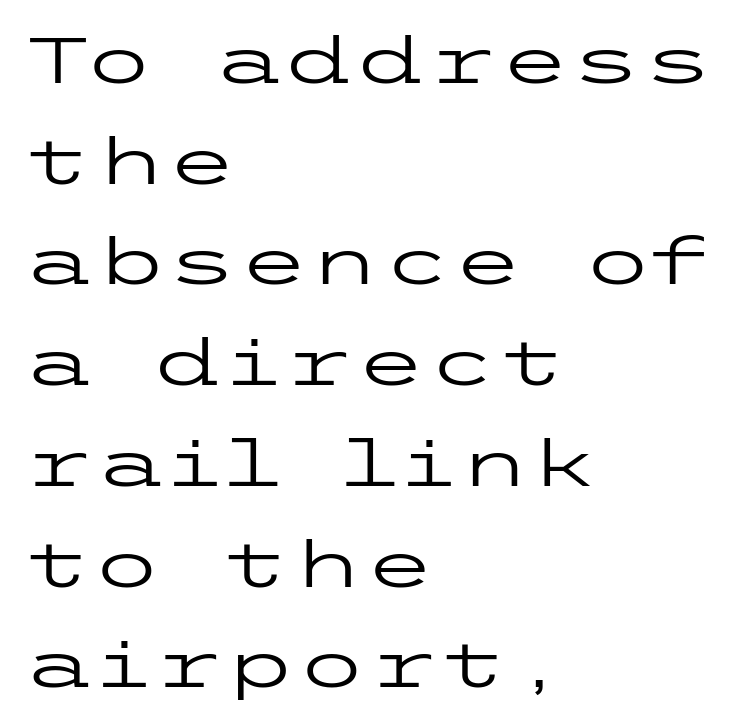
Q: Is the text bold? A: No.
Q: Is the text italic (slanted)? A: No, it is upright.
Q: Is the typeface a serif or a sans-serif typeface? A: Sans-serif.
Q: Is the text underlined? A: No.
Q: How is the paragraph aligned? A: Left-aligned.
Q: Is the spacing between letters normal or unusually wide? A: Normal.
Q: Is the spacing between lines tight, normal or loose? A: Normal.
Q: Width (condensed, normal, or wide)? A: Wide.
Q: Stroke contrast? A: Low.
Q: x-height? A: Medium.
